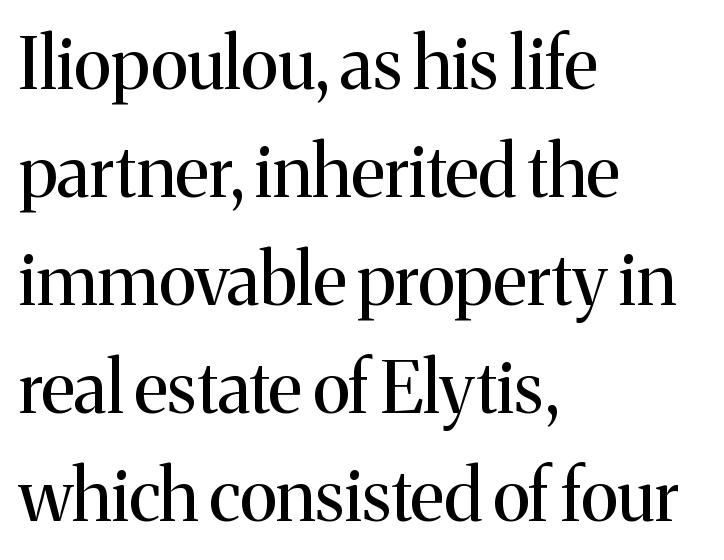
Teacher's note: observe the even left margin — that is flush-left alignment. Typographically, this falls in the serif category. The typeface has the unassuming heft of standard copy or less. Glyph-to-glyph distance matches everyday printed text. Tall strokes in this sample are plumb rather than angled. Leading matches the norm, producing a regular column.
